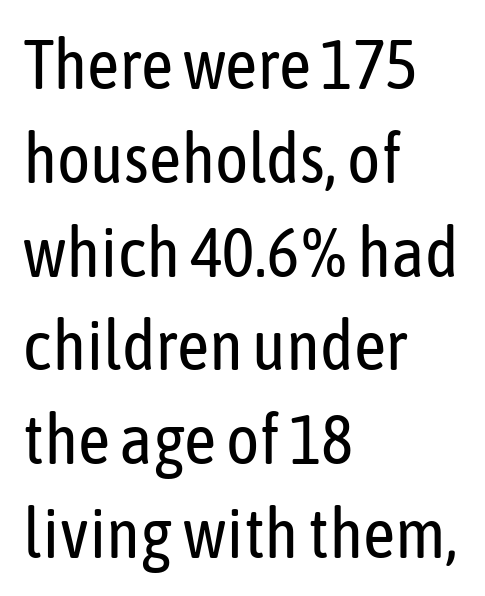
Do the characters align in a grid? No, the font is proportional. Vertical stems look standard width or narrower in stroke. These lines are set flush left with a ragged right edge. A typesetter would label this face a sans.
